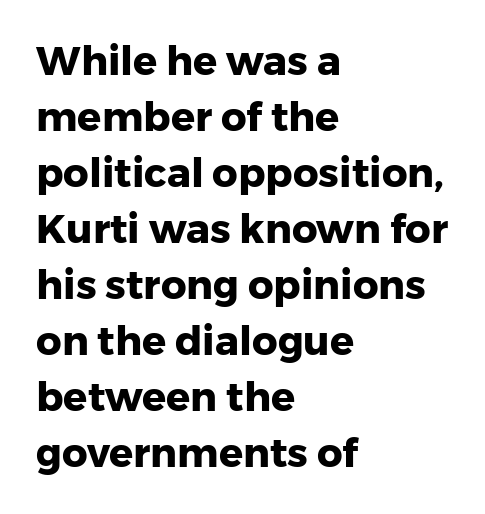
Grotesque or geometric, the face here clearly has no serifs. Look at the stroke-to-counter ratio: heavy, a bold. This sample has the flowing, uneven cadence of proportional lettering. Clear beneath every line of the passage.
